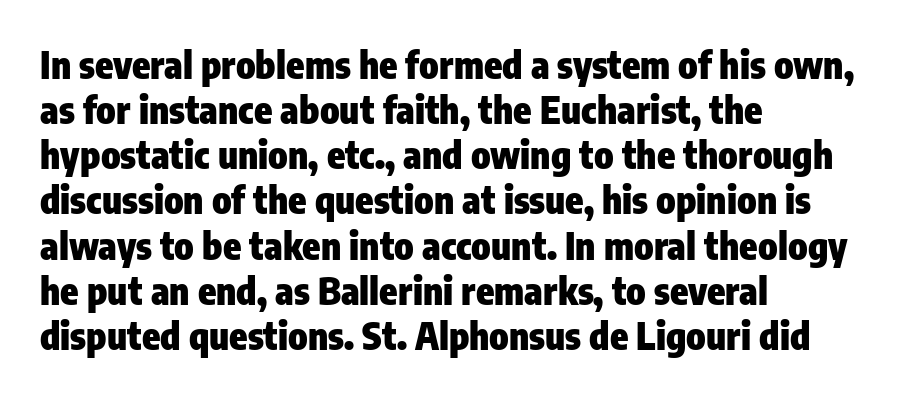
{"serif": "no", "italic": "no", "bold": "yes", "weight": "heavy", "width": "condensed", "stroke_contrast": "low", "x_height": "medium", "monospaced": "no", "underline": "no", "align": "left", "line_spacing_ratio": 1.22, "letter_spacing": "normal", "letter_spacing_em": 0.0, "glyph_px": 37}
